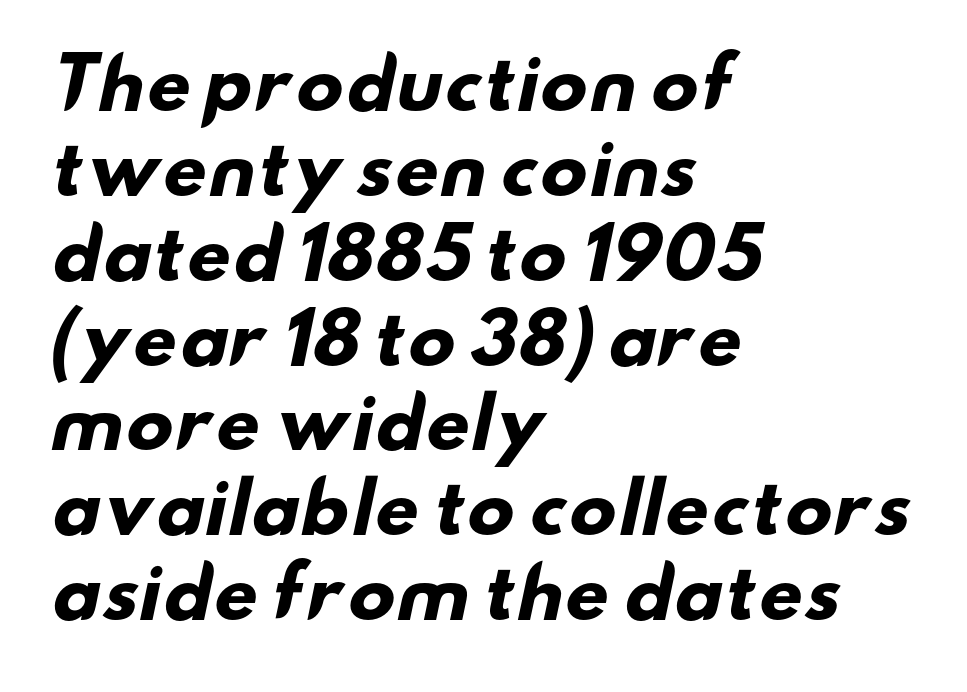
The image shows 69 px heavy, wide sans-serif type; set left-aligned, line spacing 1.23x, normal letter spacing, not underlined; low stroke contrast and a small x-height.
